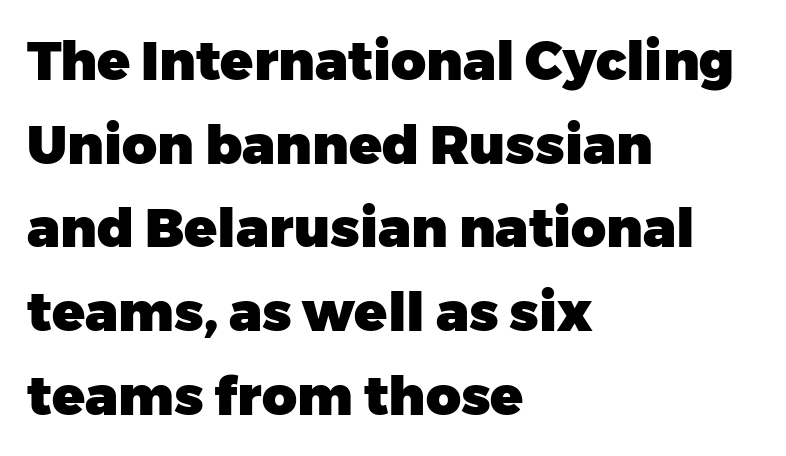
{"serif": "no", "italic": "no", "bold": "yes", "weight": "heavy", "width": "normal", "stroke_contrast": "low", "x_height": "medium", "monospaced": "no", "underline": "no", "align": "left", "line_spacing": "normal", "line_spacing_ratio": 1.55, "letter_spacing": "normal", "letter_spacing_em": 0.0, "glyph_px": 54}
